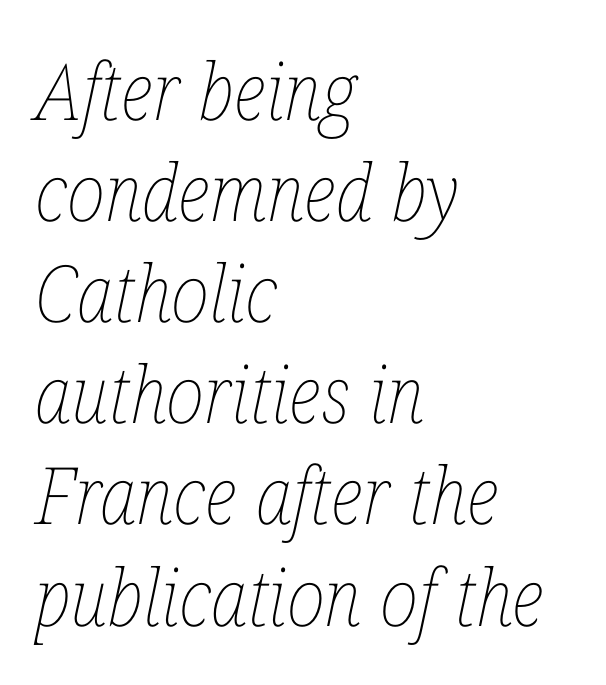
{"italic": "yes", "lean": "right", "slant_degrees": 12, "bold": "no", "weight": "thin", "width": "condensed", "stroke_contrast": "low", "x_height": "medium", "monospaced": "no", "underline": "no", "align": "left", "line_spacing": "normal", "line_spacing_ratio": 1.28, "letter_spacing": "normal", "letter_spacing_em": 0.0, "glyph_px": 79}
